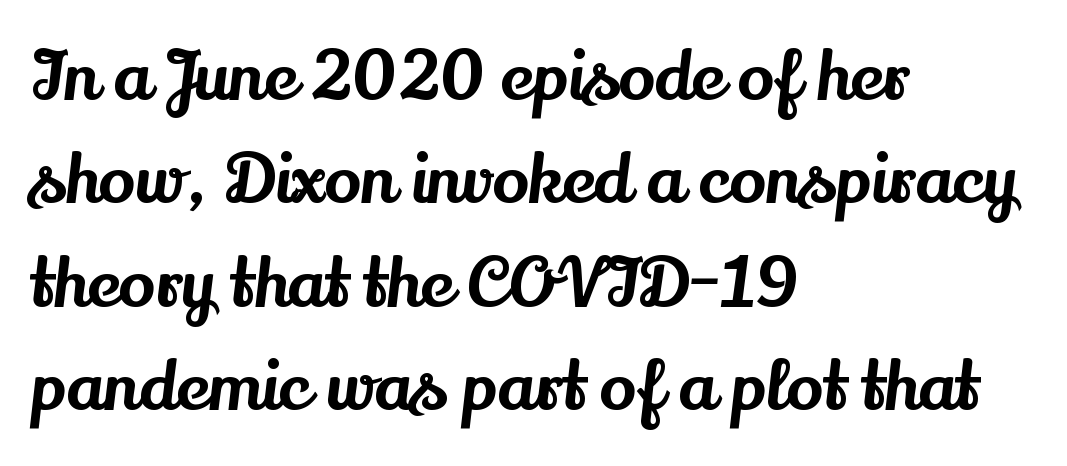
The image shows 68 px serif type; set left-aligned, normal line spacing (1.52x), normal letter spacing, not underlined; medium stroke contrast and a small x-height.
